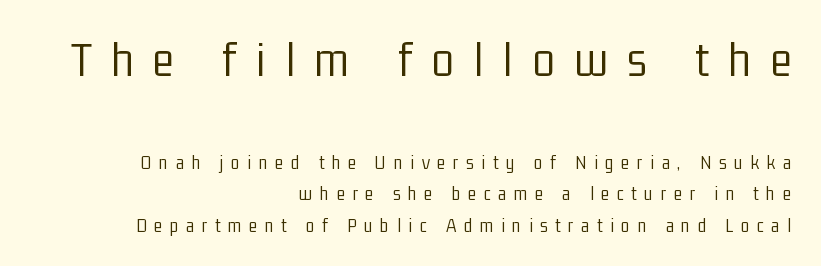
Leftover space on each line is placed entirely before the opening word. Designer's note — italics off, roman on. Weight: not bold — regular or lighter. A sans-serif font was chosen for this passage. This sample has the flowing, uneven cadence of proportional lettering.
